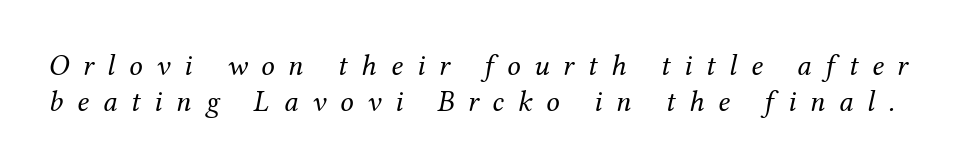
{"serif": "yes", "italic": "yes", "lean": "right", "slant_degrees": 12, "bold": "no", "weight": "regular", "width": "normal", "stroke_contrast": "medium", "x_height": "medium", "monospaced": "no", "underline": "no", "line_spacing_ratio": 1.19, "letter_spacing": "wide", "letter_spacing_em": 0.46, "glyph_px": 30}
